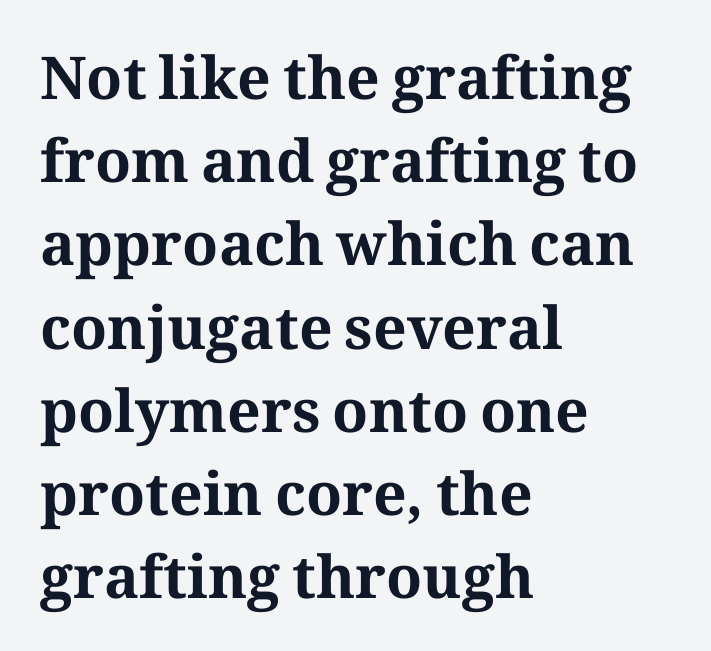
The image shows 59 px bold serif type, upright; set left-aligned, normal line spacing (1.41x), normal letter spacing, not underlined; medium stroke contrast and a medium x-height.
